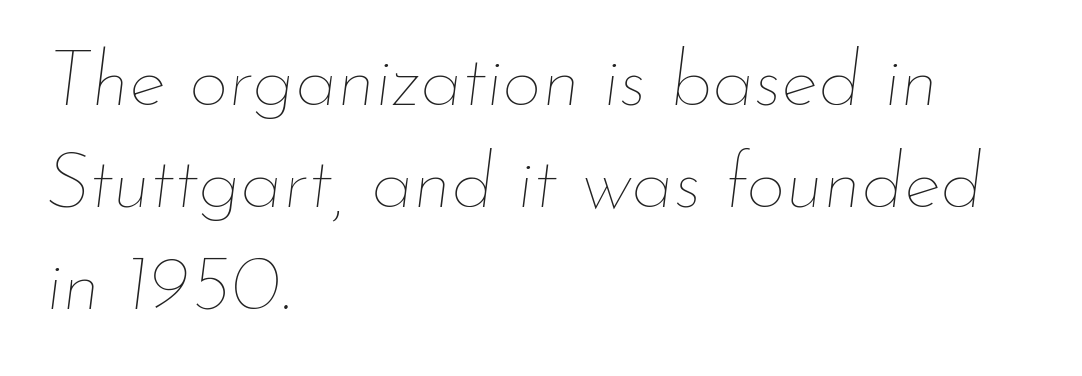
Q: Is the text bold? A: No.
Q: Is the text italic (slanted)? A: Yes, it leans right by about 7 degrees.
Q: Is the text underlined? A: No.
Q: How is the paragraph aligned? A: Left-aligned.
Q: Is the spacing between letters normal or unusually wide? A: Normal.
Q: Is the spacing between lines tight, normal or loose? A: Normal.
Q: Width (condensed, normal, or wide)? A: Normal.
Q: Stroke contrast? A: Low.
Q: x-height? A: Small.
Q: Monospaced? A: No.
